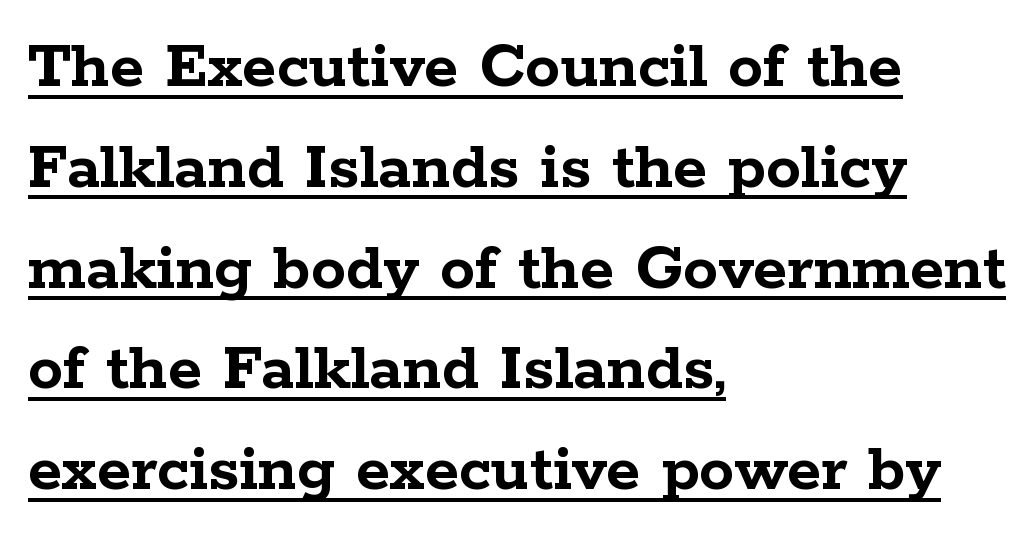
Q: Is the text bold? A: Yes.
Q: Is the text italic (slanted)? A: No, it is upright.
Q: Is the typeface a serif or a sans-serif typeface? A: Serif.
Q: Is the text underlined? A: Yes.
Q: How is the paragraph aligned? A: Left-aligned.
Q: Is the spacing between letters normal or unusually wide? A: Normal.
Q: Is the spacing between lines tight, normal or loose? A: Normal.
Q: Width (condensed, normal, or wide)? A: Wide.
Q: Stroke contrast? A: Low.
Q: x-height? A: Medium.
Q: Monospaced? A: No.
